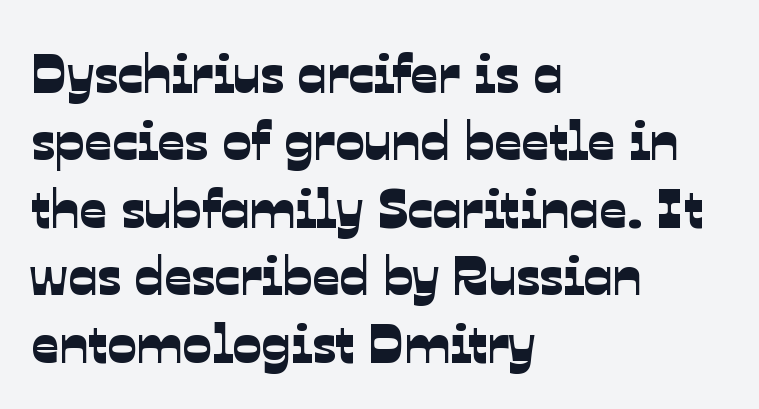
Q: Is the typeface a serif or a sans-serif typeface? A: Sans-serif.
Q: Is the text underlined? A: No.
Q: How is the paragraph aligned? A: Left-aligned.
Q: Is the spacing between letters normal or unusually wide? A: Normal.
Q: Is the spacing between lines tight, normal or loose? A: Normal.
Q: Width (condensed, normal, or wide)? A: Normal.
Q: Stroke contrast? A: Low.
Q: x-height? A: Medium.
Q: Monospaced? A: No.
